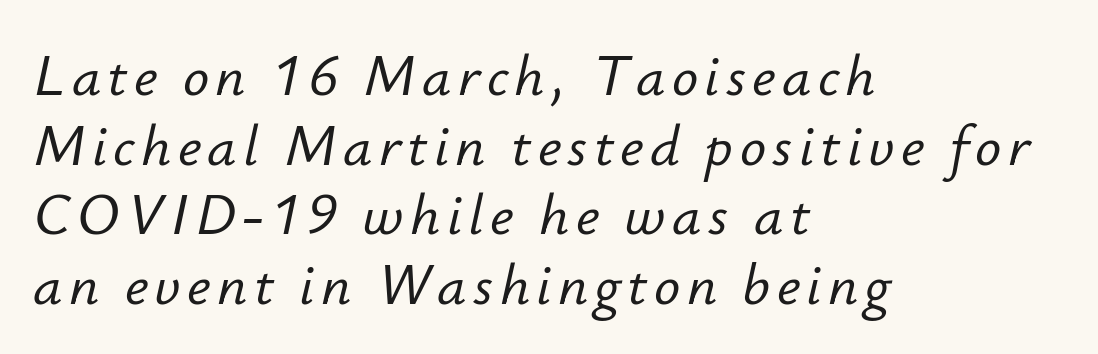
Q: Is the text italic (slanted)? A: Yes, it leans right by about 12 degrees.
Q: Is the text underlined? A: No.
Q: How is the paragraph aligned? A: Left-aligned.
Q: Width (condensed, normal, or wide)? A: Normal.
Q: Stroke contrast? A: Low.
Q: x-height? A: Small.
Q: Monospaced? A: No.
